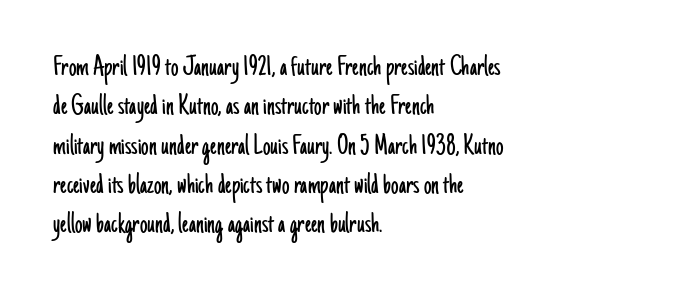
The image shows 30 px light, condensed sans-serif type, upright; set left-aligned, normal line spacing (1.31x), normal letter spacing, not underlined; low stroke contrast and a small x-height.
